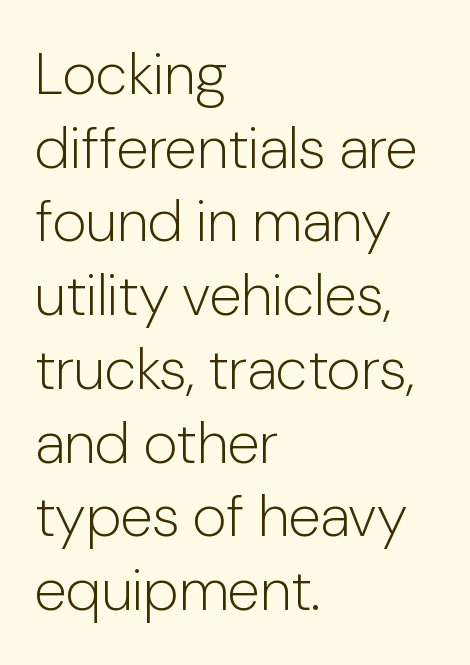
Nope, not italic — everything's standing straight. The tracking reads as untouched default to a designer's eye. A typesetter would call this leading conventional body-copy spacing. Are there feet on the stems? There aren't — it's a sans. The face used here is proportionally spaced, like ordinary book or web type. Heaviness? Minimal to ordinary, like unemphasized prose.
